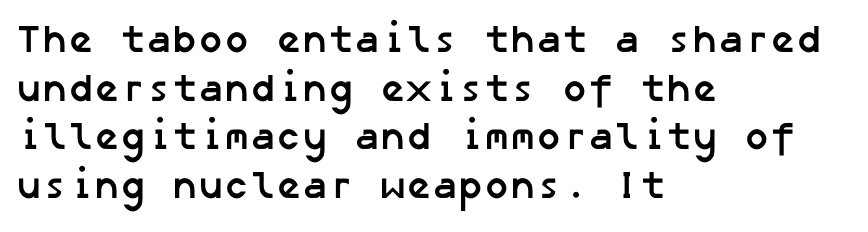
Q: Is the text bold? A: Yes.
Q: Is the typeface a serif or a sans-serif typeface? A: Sans-serif.
Q: Is the text underlined? A: No.
Q: How is the paragraph aligned? A: Left-aligned.
Q: Is the spacing between letters normal or unusually wide? A: Normal.
Q: Is the spacing between lines tight, normal or loose? A: Normal.
Q: Width (condensed, normal, or wide)? A: Normal.
Q: Stroke contrast? A: Low.
Q: x-height? A: Medium.
